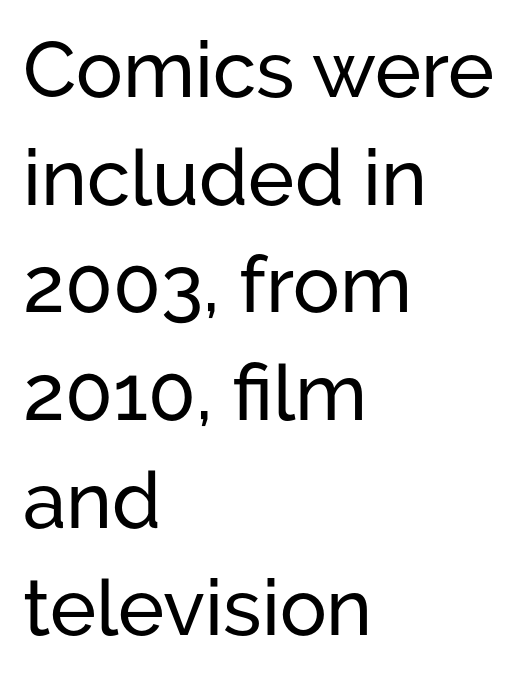
Characters follow at the spacing the type designer built in. Underline: absent. The lettering stays uniformly vertical, giving the passage a roman look. The typeface chosen for these lines omits serifs. Here the designer chose a conventional face with non-uniform glyph widths.
